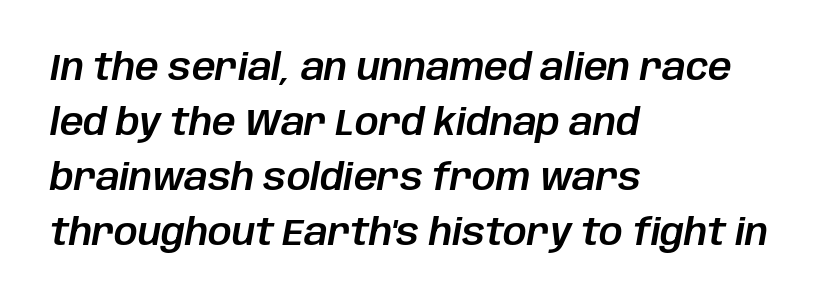
This rendering uses left alignment, leaving the right contour irregular. The rendering applies a slant to the glyphs. The line-height multiplier appears to be the usual default. Here the glyphs are tracked normally, forming tight word shapes. Think of a printed novel: that variable character pitch is what you see here. No word sits above an underline.
